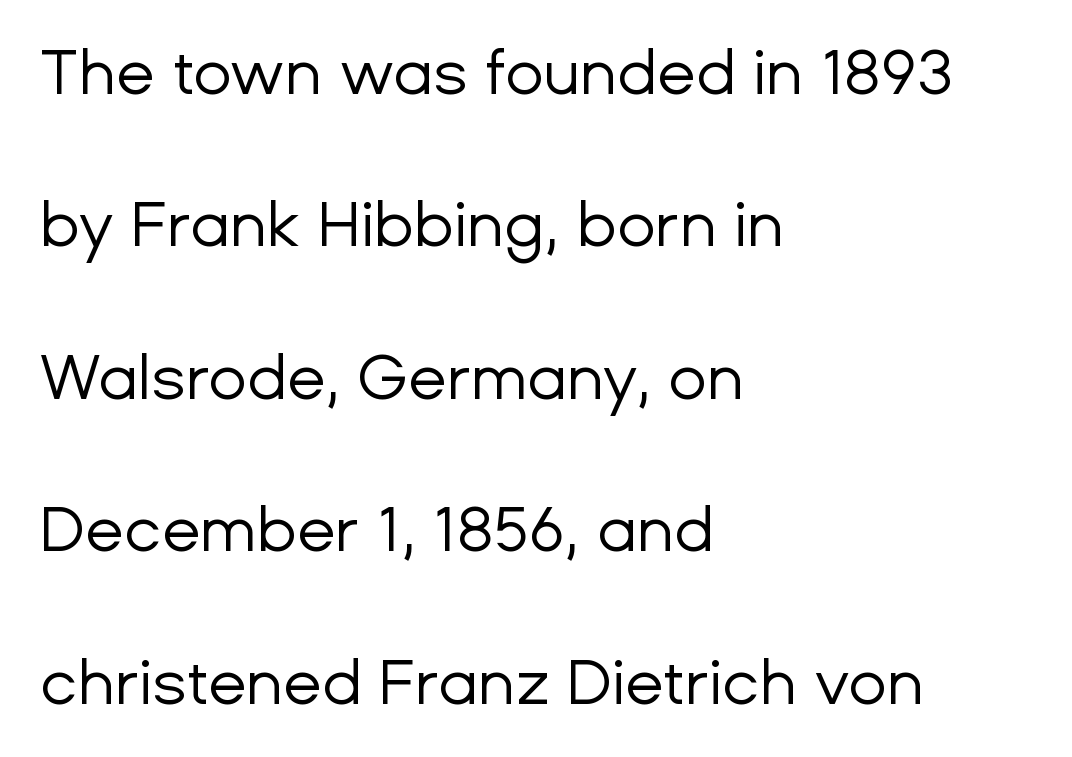
Q: Is the text bold? A: No.
Q: Is the text italic (slanted)? A: No, it is upright.
Q: Is the typeface a serif or a sans-serif typeface? A: Sans-serif.
Q: Is the text underlined? A: No.
Q: How is the paragraph aligned? A: Left-aligned.
Q: Is the spacing between letters normal or unusually wide? A: Normal.
Q: Is the spacing between lines tight, normal or loose? A: Loose.
Q: Width (condensed, normal, or wide)? A: Normal.
Q: Stroke contrast? A: Low.
Q: x-height? A: Medium.
Q: Monospaced? A: No.
